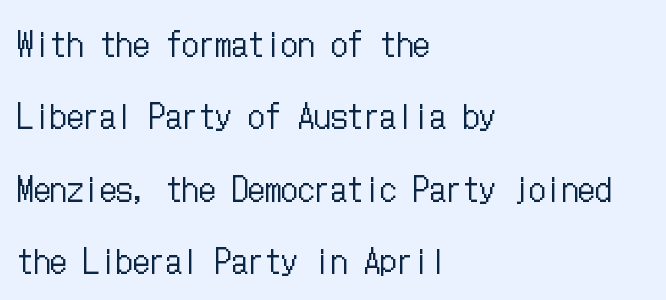
Q: Is the text bold? A: No.
Q: Is the text italic (slanted)? A: No, it is upright.
Q: Is the text underlined? A: No.
Q: How is the paragraph aligned? A: Left-aligned.
Q: Is the spacing between letters normal or unusually wide? A: Normal.
Q: Is the spacing between lines tight, normal or loose? A: Loose.
Q: Width (condensed, normal, or wide)? A: Condensed.
Q: Stroke contrast? A: Low.
Q: x-height? A: Medium.
